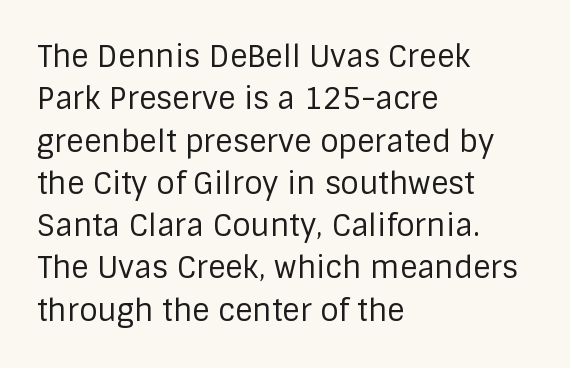
{"serif": "no", "italic": "no", "bold": "no", "weight": "regular", "width": "normal", "stroke_contrast": "low", "x_height": "large", "monospaced": "no", "underline": "no", "align": "left", "line_spacing": "normal", "line_spacing_ratio": 1.41, "letter_spacing": "normal", "letter_spacing_em": 0.0, "glyph_px": 30}
